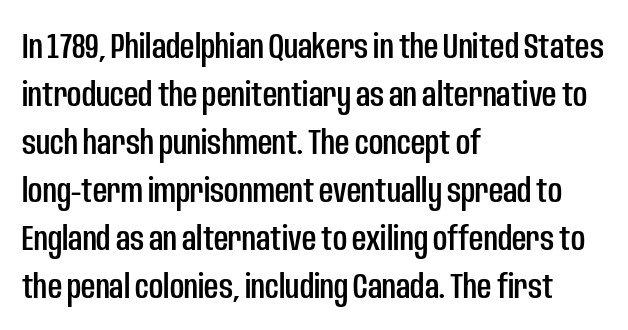
Q: Is the text italic (slanted)? A: No, it is upright.
Q: Is the typeface a serif or a sans-serif typeface? A: Sans-serif.
Q: Is the text underlined? A: No.
Q: How is the paragraph aligned? A: Left-aligned.
Q: Is the spacing between letters normal or unusually wide? A: Normal.
Q: Is the spacing between lines tight, normal or loose? A: Normal.
Q: Width (condensed, normal, or wide)? A: Condensed.
Q: Stroke contrast? A: Low.
Q: x-height? A: Large.
Q: Monospaced? A: No.
